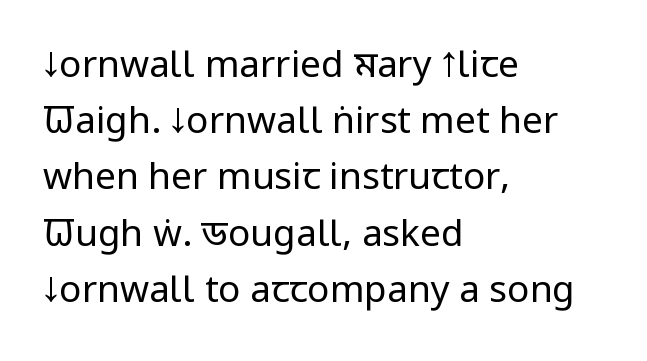
The image shows 37 px regular-weight, condensed sans-serif type, upright; set left-aligned, normal line spacing (1.52x), normal letter spacing, not underlined; low stroke contrast and a large x-height.
